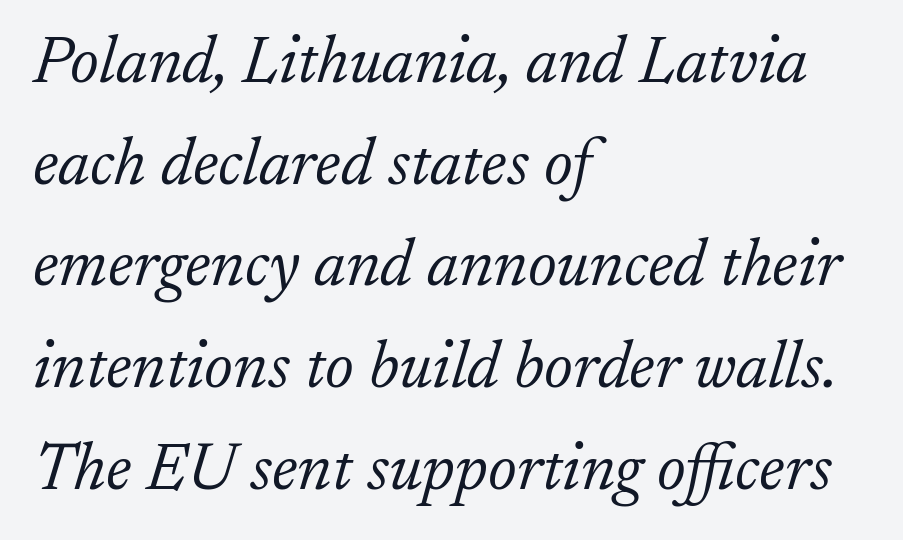
{"serif": "yes", "italic": "yes", "lean": "right", "slant_degrees": 17, "bold": "no", "weight": "light", "width": "normal", "stroke_contrast": "low", "x_height": "small", "monospaced": "no", "underline": "no", "align": "left", "line_spacing": "normal", "line_spacing_ratio": 1.54, "letter_spacing": "normal", "letter_spacing_em": 0.0, "glyph_px": 66}
